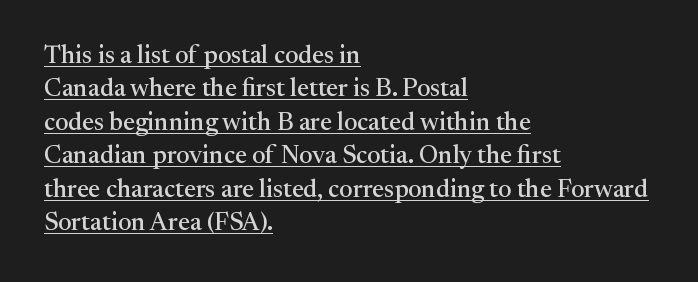
{"italic": "no", "underline": "yes", "align": "left", "line_spacing": "normal", "line_spacing_ratio": 1.34, "letter_spacing": "normal", "letter_spacing_em": 0.0, "glyph_px": 25}
